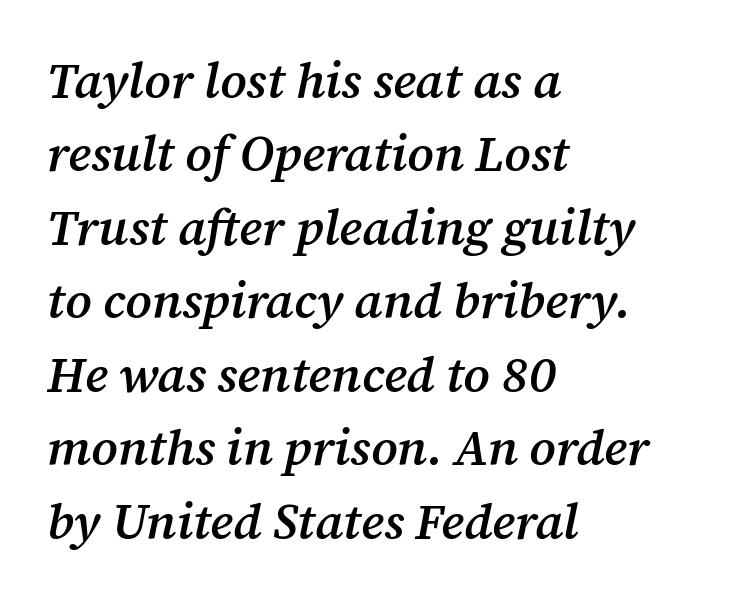
{"serif": "yes", "italic": "yes", "lean": "right", "slant_degrees": 12, "bold": "semi", "weight": "semibold", "width": "normal", "stroke_contrast": "medium", "x_height": "medium", "monospaced": "no", "underline": "no", "align": "left", "line_spacing": "normal", "line_spacing_ratio": 1.47, "letter_spacing": "normal", "letter_spacing_em": 0.0, "glyph_px": 50}
